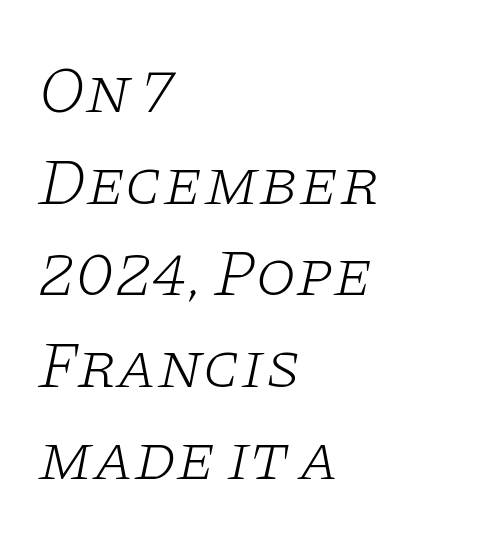
Q: Is the text bold? A: No.
Q: Is the text italic (slanted)? A: Yes, it leans right by about 11 degrees.
Q: Is the typeface a serif or a sans-serif typeface? A: Serif.
Q: Is the text underlined? A: No.
Q: How is the paragraph aligned? A: Left-aligned.
Q: Is the spacing between letters normal or unusually wide? A: Normal.
Q: Is the spacing between lines tight, normal or loose? A: Normal.
Q: Width (condensed, normal, or wide)? A: Wide.
Q: Stroke contrast? A: Low.
Q: x-height? A: Large.
Q: Monospaced? A: No.
